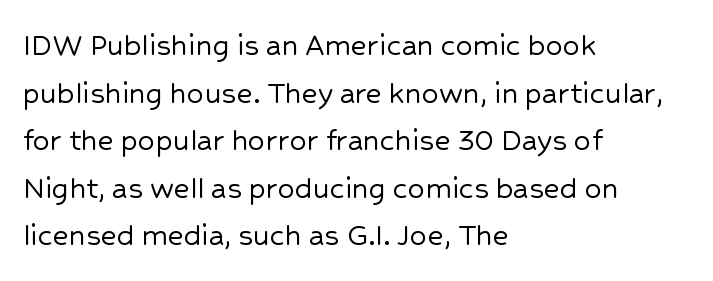
How would I describe the line gaps? Plain and ordinary. Think of a printed novel: that variable character pitch is what you see here. Does the type have serifs? No, each stem ends abruptly. Nobody drew a line under any word here.
